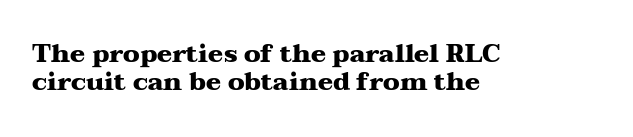
{"italic": "no", "bold": "yes", "underline": "no", "align": "left", "line_spacing": "tight", "line_spacing_ratio": 1.13, "letter_spacing": "normal", "letter_spacing_em": 0.0, "glyph_px": 25}
